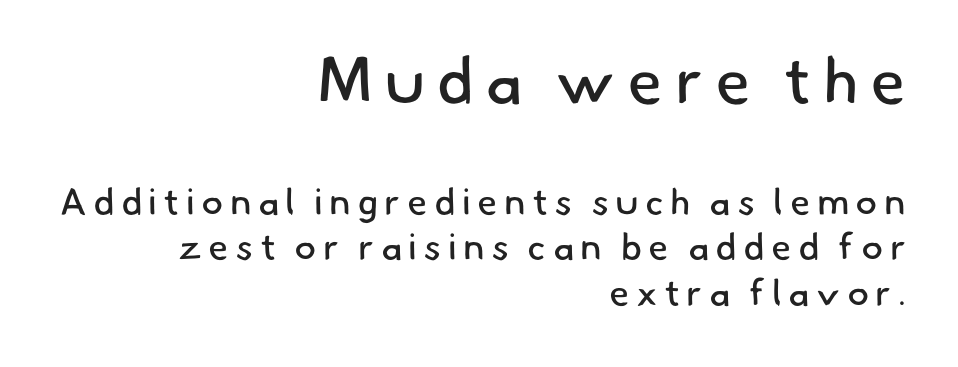
The image shows 65 px regular-weight sans-serif type; set right-aligned, line spacing 1.24x, not underlined; the first (top) block is 1.76x larger; low stroke contrast and a small x-height.
